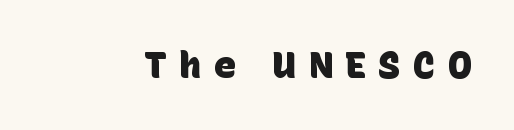
The image shows 37 px heavy sans-serif type; set unusually wide letter spacing (+0.34 em), not underlined; low stroke contrast and a large x-height.
